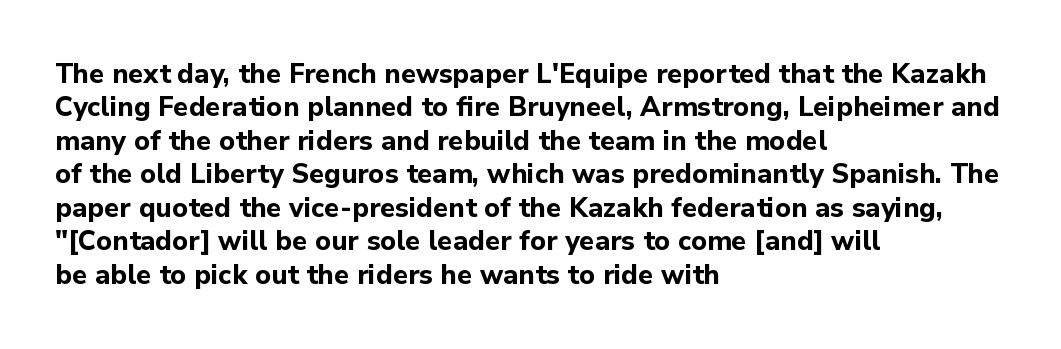
The image shows 27 px bold type, upright; set left-aligned, line spacing 1.24x, normal letter spacing, not underlined.
